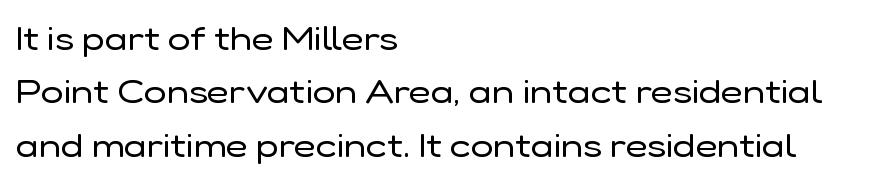
The image shows 34 px regular-weight sans-serif type, upright; set left-aligned, normal line spacing (1.57x), normal letter spacing, not underlined; low stroke contrast and a medium x-height.
